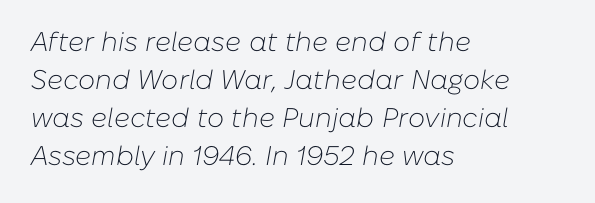
{"italic": "yes", "lean": "right", "slant_degrees": 10, "bold": "no", "underline": "no", "align": "left", "line_spacing": "normal", "line_spacing_ratio": 1.41, "letter_spacing": "normal", "letter_spacing_em": 0.0, "glyph_px": 27}
